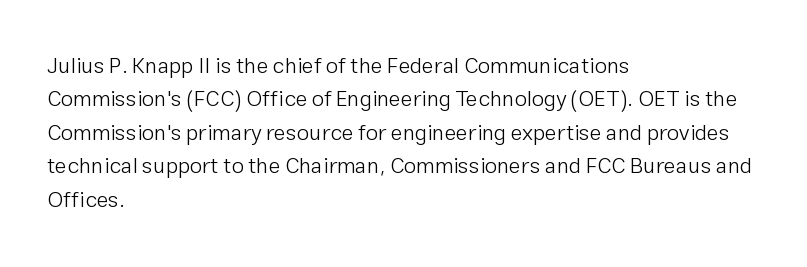
Q: Is the text bold? A: No.
Q: Is the text italic (slanted)? A: No, it is upright.
Q: Is the text underlined? A: No.
Q: How is the paragraph aligned? A: Left-aligned.
Q: Is the spacing between letters normal or unusually wide? A: Normal.
Q: Is the spacing between lines tight, normal or loose? A: Normal.
